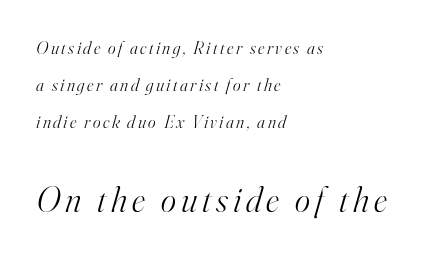
When letters slant like this, we call the style italic. The compositor pushed each line to the left boundary. Serifs: yes, visible at the terminals of the letterforms. This sample has the flowing, uneven cadence of proportional lettering. The second block has been scaled up relative to the first. Summary of vertical rhythm: relaxed, with wide interline spacing.
